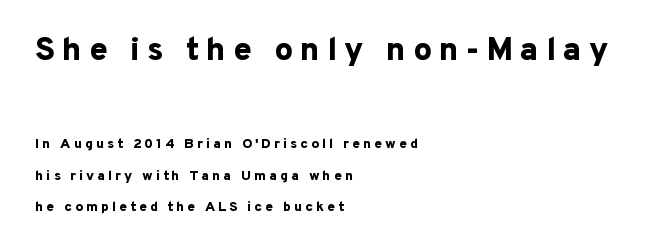
These lines are set flush left with a ragged right edge. Think of a printed novel: that variable character pitch is what you see here. Students, this is bold: see how much ink each stroke carries. Notice how the stems are strictly vertical — no italics here. A student would notice the top passage is typeset larger than what follows. The block of text is sparse from top to bottom, with ample space between rows.
